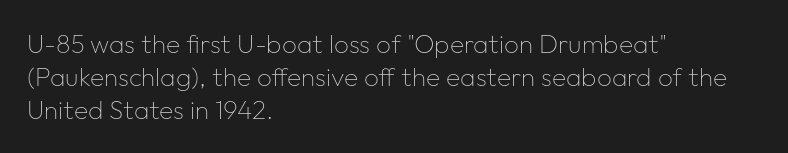
Q: Is the text bold? A: No.
Q: Is the text italic (slanted)? A: No, it is upright.
Q: Is the text underlined? A: No.
Q: How is the paragraph aligned? A: Left-aligned.
Q: Is the spacing between letters normal or unusually wide? A: Normal.
Q: Is the spacing between lines tight, normal or loose? A: Normal.
